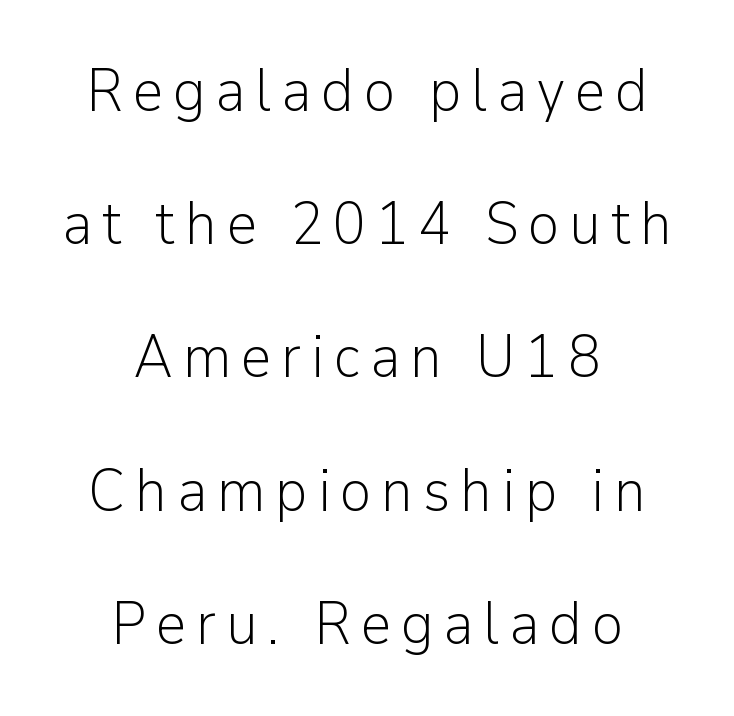
Q: Is the text bold? A: No.
Q: Is the text italic (slanted)? A: No, it is upright.
Q: Is the typeface a serif or a sans-serif typeface? A: Sans-serif.
Q: Is the text underlined? A: No.
Q: How is the paragraph aligned? A: Centered.
Q: Is the spacing between lines tight, normal or loose? A: Loose.
Q: Width (condensed, normal, or wide)? A: Normal.
Q: Stroke contrast? A: Low.
Q: x-height? A: Medium.
Q: Monospaced? A: No.
